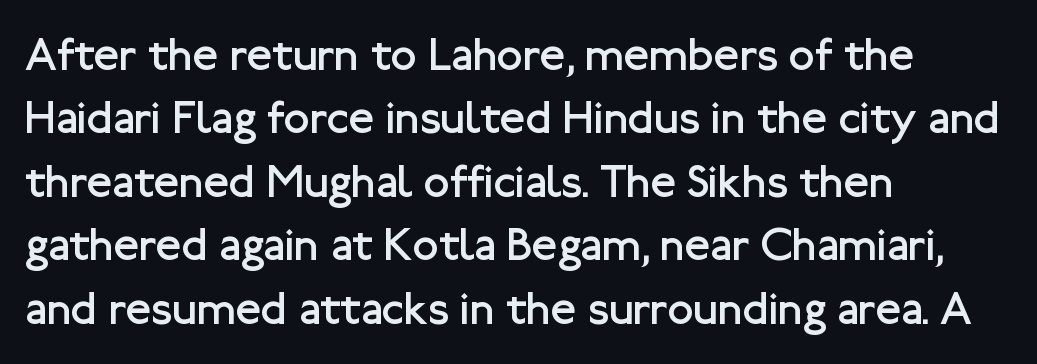
The image shows 47 px regular-weight sans-serif type, upright; set left-aligned, normal line spacing (1.35x), normal letter spacing, not underlined; low stroke contrast and a medium x-height.
